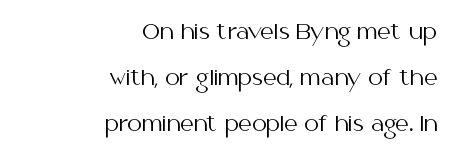
Q: Is the text bold? A: No.
Q: Is the text italic (slanted)? A: No, it is upright.
Q: Is the text underlined? A: No.
Q: How is the paragraph aligned? A: Right-aligned.
Q: Is the spacing between letters normal or unusually wide? A: Normal.
Q: Is the spacing between lines tight, normal or loose? A: Loose.
